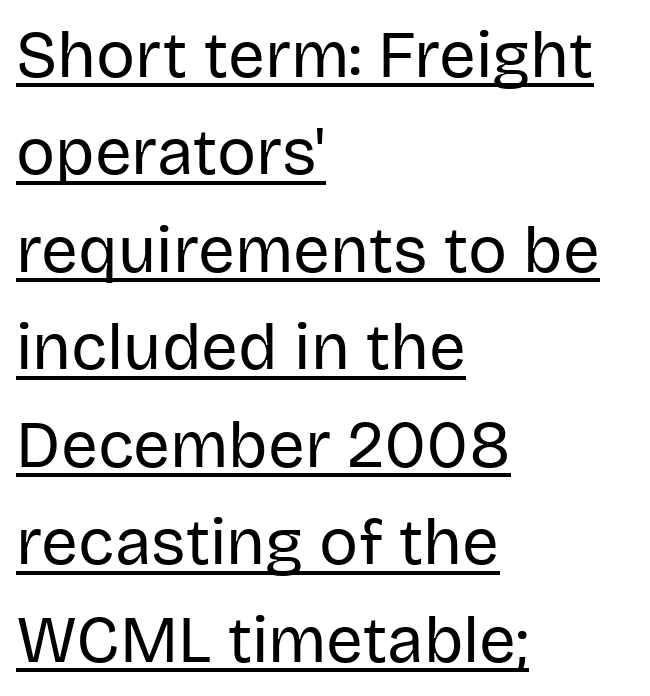
{"serif": "no", "italic": "no", "bold": "no", "weight": "regular", "width": "normal", "stroke_contrast": "low", "x_height": "large", "monospaced": "no", "underline": "yes", "align": "left", "line_spacing": "normal", "line_spacing_ratio": 1.5, "letter_spacing": "normal", "letter_spacing_em": 0.0, "glyph_px": 65}
